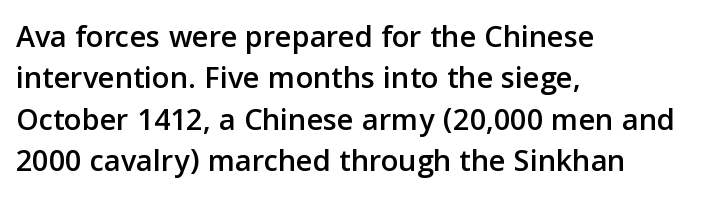
The glyphs are unaccompanied by any horizontal stroke below them. If you measured baseline to baseline, you'd find a middling distance. This sample uses an upright cut, with every glyph sitting square on the baseline. The passage is arranged the way most books set body copy — flush left. Proportional: the letters do not fall into vertical columns. Each word holds together tightly as a unit, with standard inter-letter gaps.
